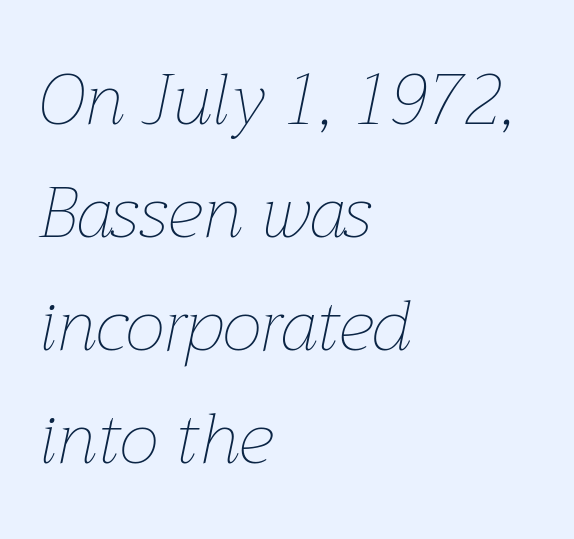
{"italic": "yes", "lean": "right", "slant_degrees": 12, "bold": "no", "weight": "thin", "width": "normal", "stroke_contrast": "low", "x_height": "medium", "monospaced": "no", "underline": "no", "align": "left", "line_spacing": "normal", "line_spacing_ratio": 1.59, "letter_spacing": "normal", "letter_spacing_em": 0.0, "glyph_px": 71}
